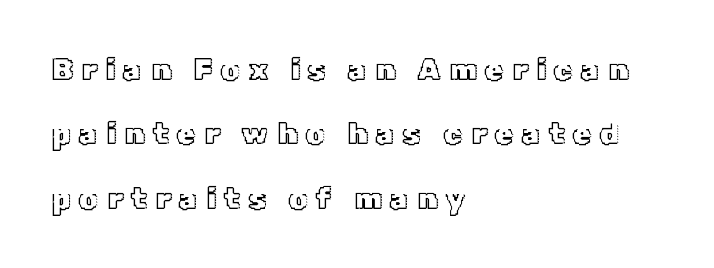
The passage shown has open, widely tracked lettering throughout. Note the varied advance widths — an 'i' is clearly narrower than an 'm'. Posture: vertical. Baseline-to-baseline distance is far greater than the letter height. The typesetter chose a ragged-right arrangement here.
